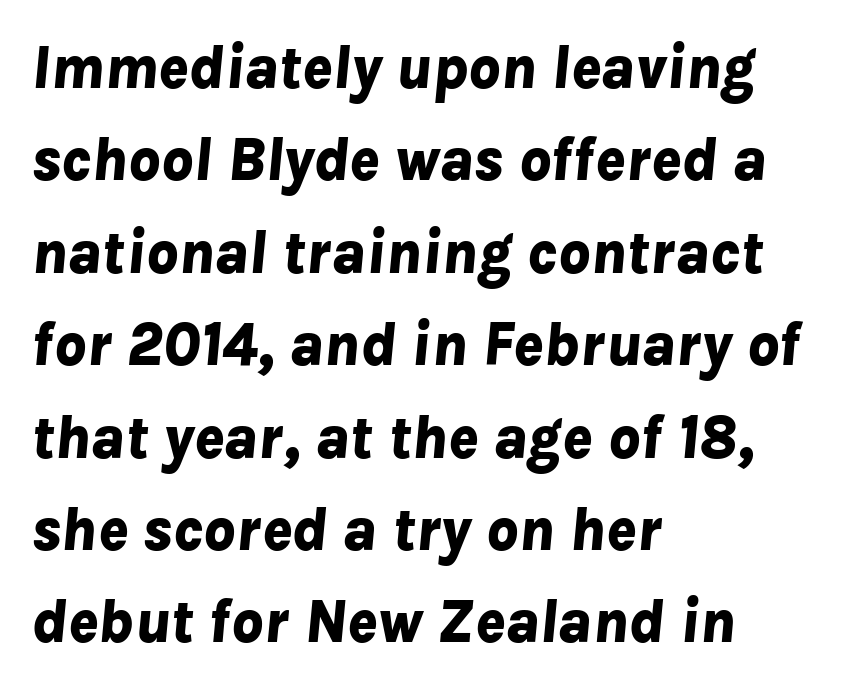
Q: Is the text bold? A: Yes.
Q: Is the text italic (slanted)? A: Yes, it leans right by about 8 degrees.
Q: Is the text underlined? A: No.
Q: How is the paragraph aligned? A: Left-aligned.
Q: Is the spacing between letters normal or unusually wide? A: Normal.
Q: Is the spacing between lines tight, normal or loose? A: Normal.
Q: Width (condensed, normal, or wide)? A: Normal.
Q: Stroke contrast? A: Low.
Q: x-height? A: Medium.
Q: Monospaced? A: No.
